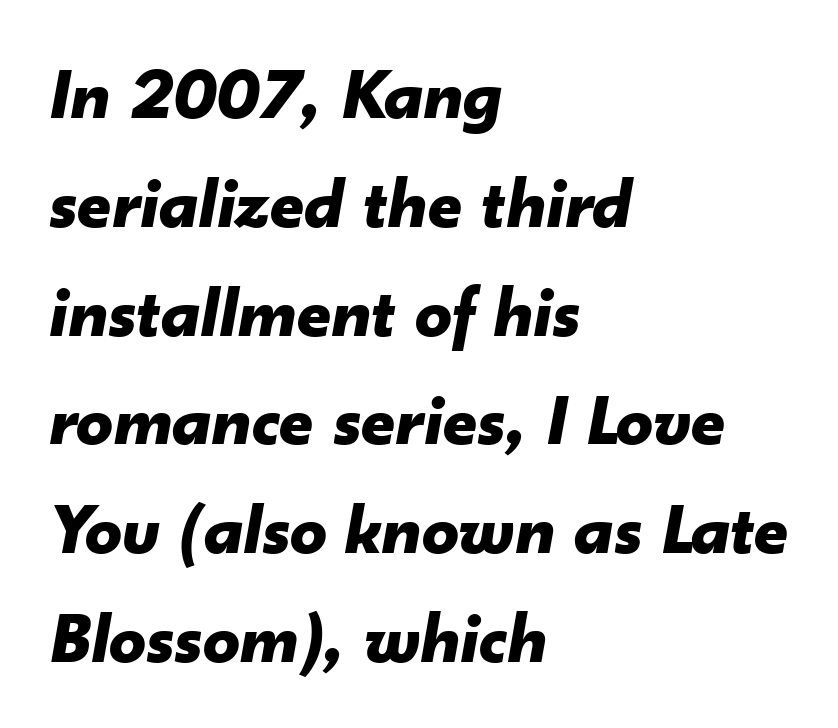
The image shows 73 px bold type, italic (leaning right); set left-aligned, normal line spacing (1.49x), normal letter spacing, not underlined; low stroke contrast and a small x-height.
